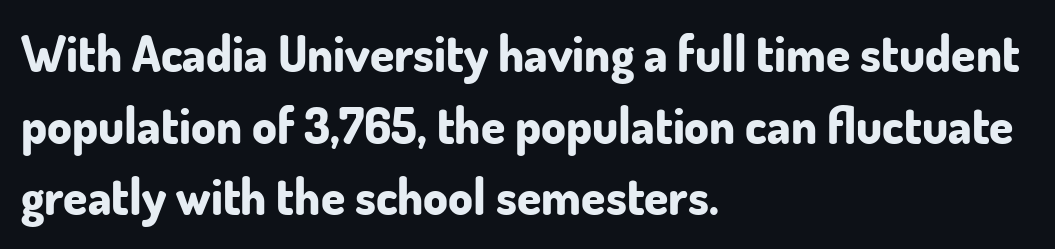
The image shows 49 px bold sans-serif type, upright; set left-aligned, normal line spacing (1.46x), normal letter spacing, not underlined; low stroke contrast and a small x-height.
